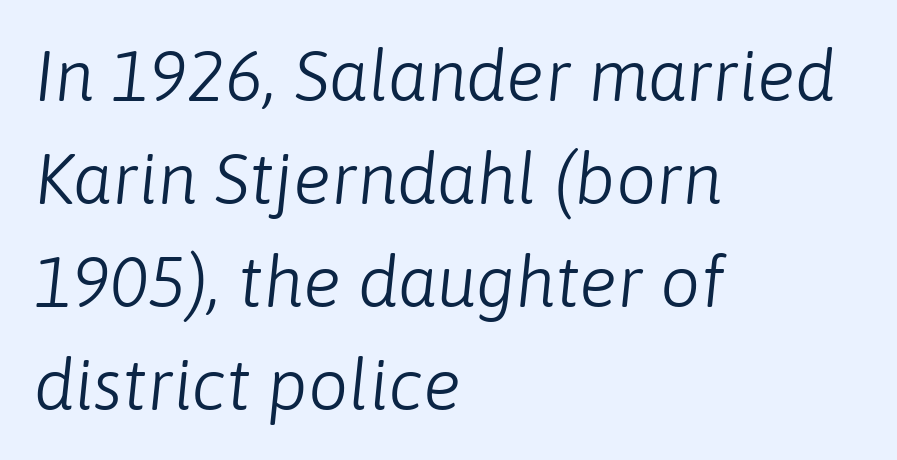
No word sits above an underline. Glyph-to-glyph distance matches everyday printed text. A light-to-regular cut is what we see here. Summary of vertical rhythm: regular, with standard interline spacing.
